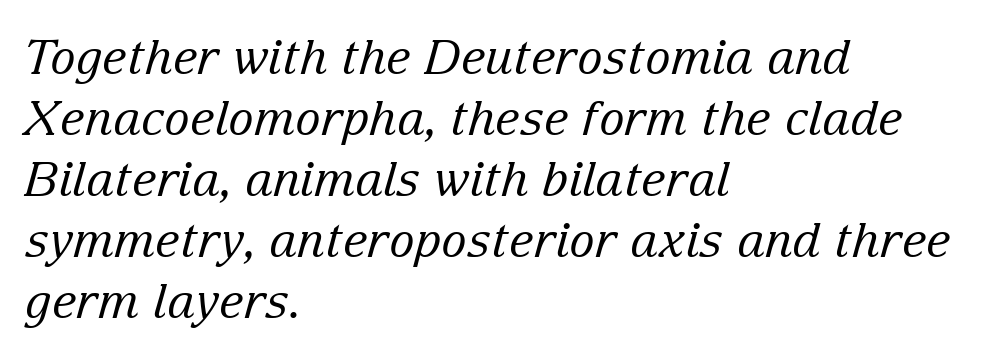
Q: Is the text bold? A: No.
Q: Is the text italic (slanted)? A: Yes, it leans right by about 15 degrees.
Q: Is the typeface a serif or a sans-serif typeface? A: Serif.
Q: Is the text underlined? A: No.
Q: How is the paragraph aligned? A: Left-aligned.
Q: Is the spacing between letters normal or unusually wide? A: Normal.
Q: Is the spacing between lines tight, normal or loose? A: Normal.
Q: Width (condensed, normal, or wide)? A: Normal.
Q: Stroke contrast? A: Low.
Q: x-height? A: Medium.
Q: Monospaced? A: No.
